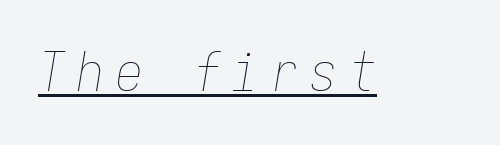
{"italic": "yes", "lean": "right", "slant_degrees": 9, "bold": "no", "weight": "thin", "width": "condensed", "stroke_contrast": "low", "x_height": "medium", "monospaced": "yes", "underline": "yes", "letter_spacing": "wide", "letter_spacing_em": 0.22, "glyph_px": 54}
